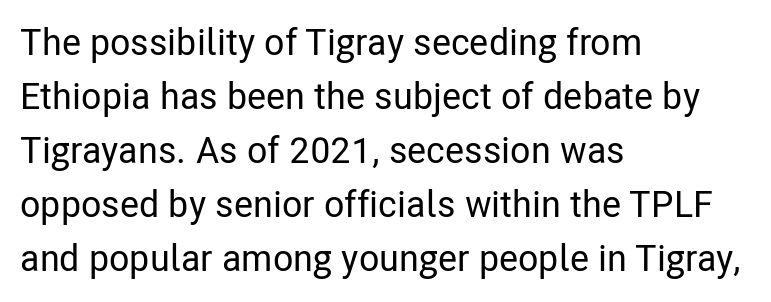
Ascenders rise straight up at ninety degrees. Does extra space separate the letters? No, they use regular spacing. Is this a fixed-width face? No — the glyphs have proportional, varying widths. Rows of type keep a routine distance in the vertical direction. Alignment: flush left. The letters carry no serifs — their stems end cleanly without finishing strokes.
